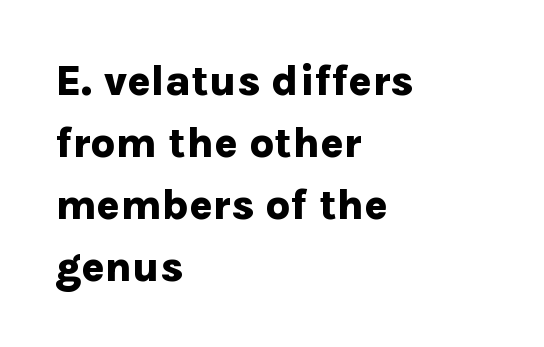
Q: Is the text bold? A: Yes.
Q: Is the text italic (slanted)? A: No, it is upright.
Q: Is the typeface a serif or a sans-serif typeface? A: Sans-serif.
Q: Is the text underlined? A: No.
Q: How is the paragraph aligned? A: Left-aligned.
Q: Is the spacing between letters normal or unusually wide? A: Normal.
Q: Is the spacing between lines tight, normal or loose? A: Normal.
Q: Width (condensed, normal, or wide)? A: Normal.
Q: Stroke contrast? A: Low.
Q: x-height? A: Medium.
Q: Monospaced? A: No.
